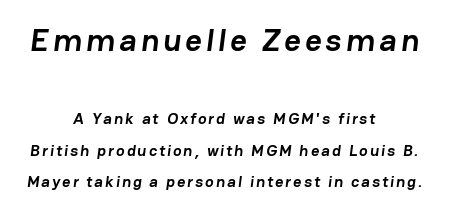
{"serif": "no", "bold": "yes", "weight": "semibold", "width": "normal", "stroke_contrast": "low", "x_height": "medium", "monospaced": "no", "underline": "no", "align": "center", "line_spacing": "loose", "line_spacing_ratio": 1.98, "larger_block": "first", "size_ratio": 2.0, "glyph_px": 32}
